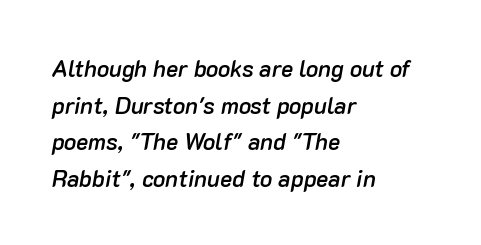
The type is set solid horizontally, with unmodified tracking. Compared with a centered layout, this one pins lines to the left instead. The vertical gap from one line to the next is medium. This is the in-between weight designers call semibold or demi. Only glyphs here, with clear space below each row.
